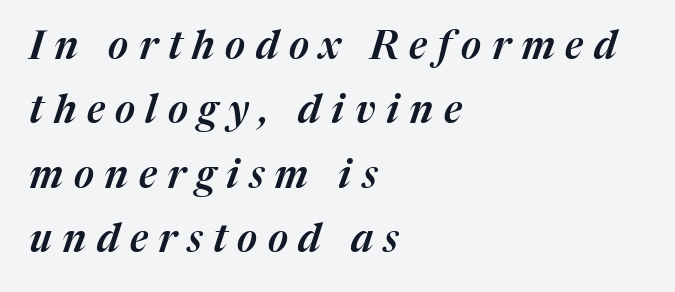
{"italic": "yes", "lean": "right", "slant_degrees": 17, "width": "normal", "stroke_contrast": "medium", "x_height": "medium", "monospaced": "no", "underline": "no", "align": "left", "line_spacing": "normal", "line_spacing_ratio": 1.65, "letter_spacing": "wide", "letter_spacing_em": 0.27, "glyph_px": 39}
